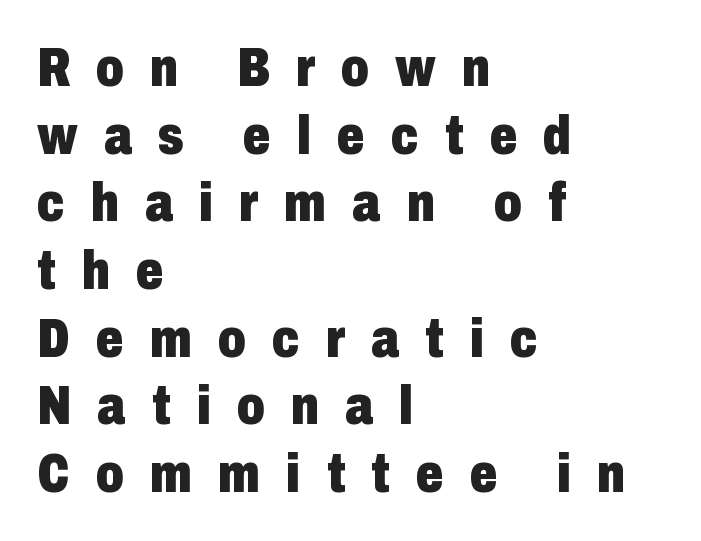
The image shows 55 px heavy, condensed sans-serif type, upright; set left-aligned, line spacing 1.23x, unusually wide letter spacing (+0.47 em), not underlined; low stroke contrast and a medium x-height.
